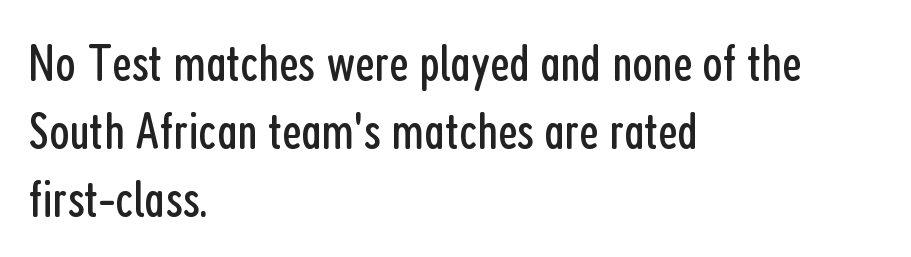
{"serif": "no", "italic": "no", "bold": "no", "weight": "regular", "width": "condensed", "stroke_contrast": "low", "x_height": "medium", "monospaced": "no", "underline": "no", "align": "left", "line_spacing": "normal", "line_spacing_ratio": 1.28, "letter_spacing": "normal", "letter_spacing_em": 0.0, "glyph_px": 53}
